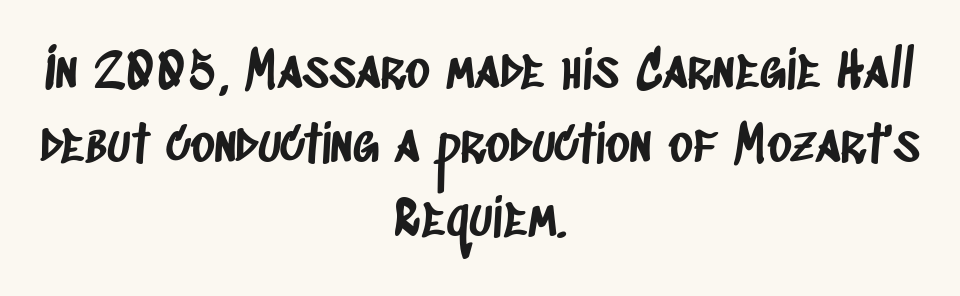
In CSS terms this would be text-align: center. This sample has the flowing, uneven cadence of proportional lettering. A sans-serif font was chosen for this passage. Honestly, there is no underline to notice here at all. Each new line begins a customary step beneath the previous one.
